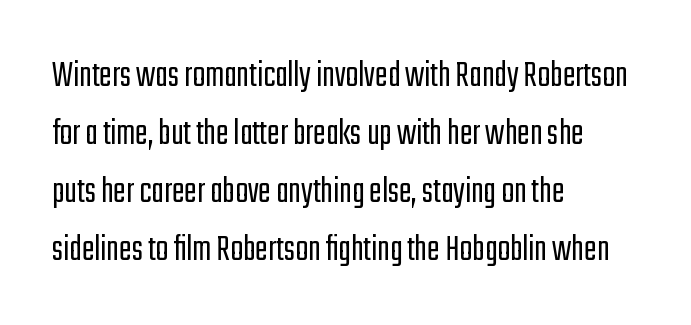
The image shows 38 px light, condensed sans-serif type, upright; set left-aligned, normal line spacing (1.53x), normal letter spacing, not underlined; low stroke contrast and a medium x-height.
